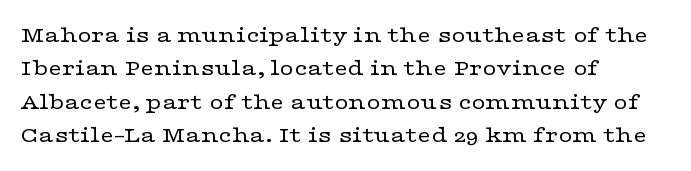
Q: Is the text bold? A: No.
Q: Is the text italic (slanted)? A: No, it is upright.
Q: Is the text underlined? A: No.
Q: How is the paragraph aligned? A: Left-aligned.
Q: Is the spacing between letters normal or unusually wide? A: Normal.
Q: Is the spacing between lines tight, normal or loose? A: Normal.
